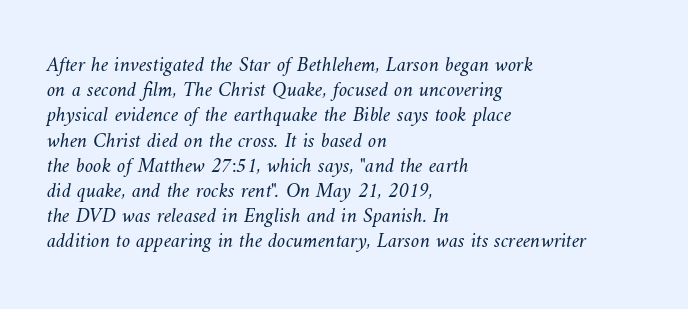
Q: Is the text bold? A: No.
Q: Is the text underlined? A: No.
Q: How is the paragraph aligned? A: Left-aligned.
Q: Is the spacing between letters normal or unusually wide? A: Normal.
